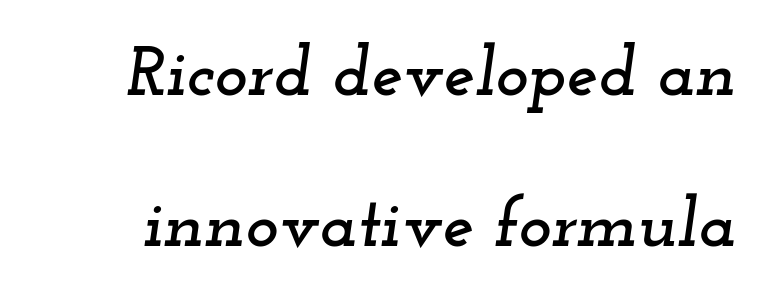
{"serif": "yes", "italic": "yes", "lean": "right", "slant_degrees": 12, "width": "wide", "stroke_contrast": "low", "x_height": "small", "monospaced": "no", "underline": "no", "line_spacing": "loose", "line_spacing_ratio": 2.16, "letter_spacing": "normal", "letter_spacing_em": 0.0, "glyph_px": 70}
